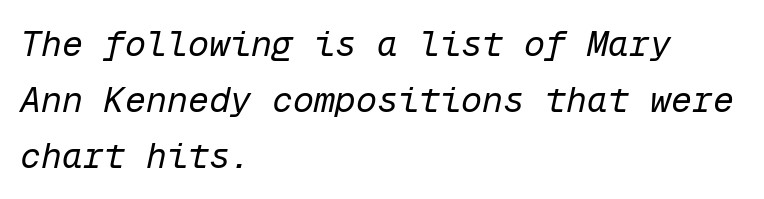
{"italic": "yes", "lean": "right", "slant_degrees": 12, "bold": "no", "weight": "regular", "width": "normal", "stroke_contrast": "low", "x_height": "medium", "monospaced": "yes", "underline": "no", "align": "left", "line_spacing": "normal", "line_spacing_ratio": 1.6, "letter_spacing": "normal", "letter_spacing_em": 0.0, "glyph_px": 35}
